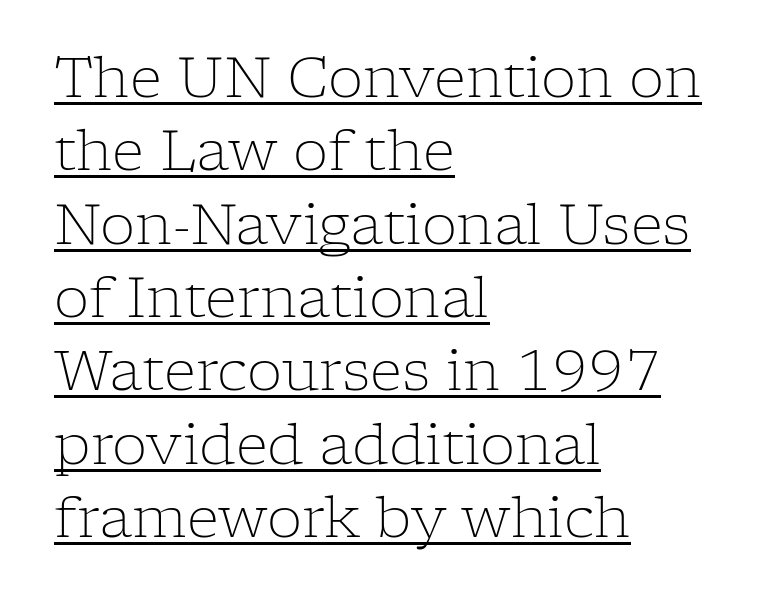
Q: Is the text bold? A: No.
Q: Is the text italic (slanted)? A: No, it is upright.
Q: Is the typeface a serif or a sans-serif typeface? A: Serif.
Q: Is the text underlined? A: Yes.
Q: How is the paragraph aligned? A: Left-aligned.
Q: Is the spacing between letters normal or unusually wide? A: Normal.
Q: Is the spacing between lines tight, normal or loose? A: Normal.
Q: Width (condensed, normal, or wide)? A: Normal.
Q: Stroke contrast? A: Low.
Q: x-height? A: Medium.
Q: Monospaced? A: No.
